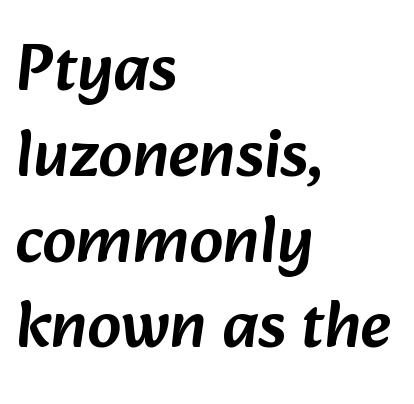
The image shows 67 px sans-serif type; set left-aligned, normal line spacing (1.28x), normal letter spacing, not underlined; low stroke contrast and a medium x-height.
